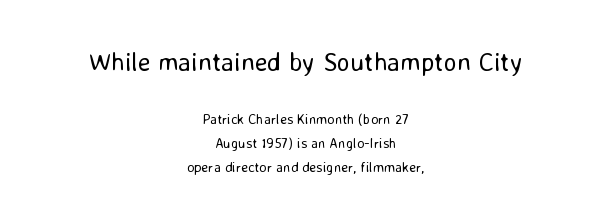
Q: Is the text bold? A: No.
Q: Is the text italic (slanted)? A: No, it is upright.
Q: Is the text underlined? A: No.
Q: How is the paragraph aligned? A: Centered.
Q: Is the spacing between letters normal or unusually wide? A: Normal.
Q: Which block of text is set in a larger size, the first (top) or the second (bottom)? A: The first (top) one.
